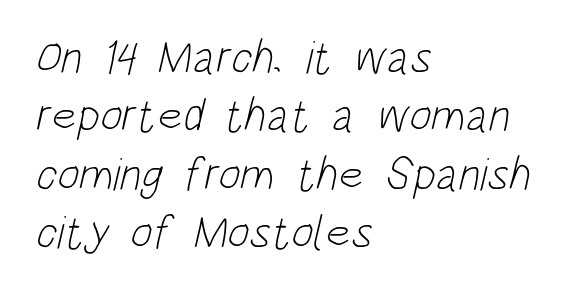
{"serif": "no", "bold": "no", "weight": "light", "width": "condensed", "stroke_contrast": "low", "x_height": "large", "monospaced": "no", "underline": "no", "align": "left", "line_spacing_ratio": 1.24, "letter_spacing": "normal", "letter_spacing_em": 0.0, "glyph_px": 47}
